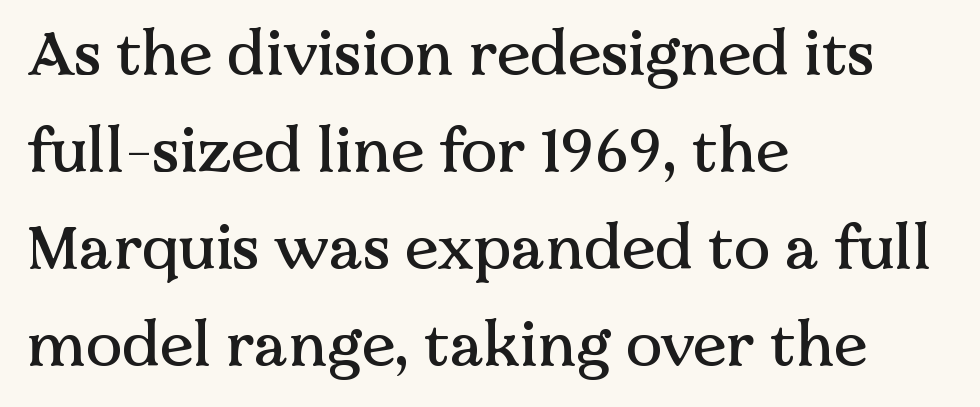
Q: Is the text italic (slanted)? A: No, it is upright.
Q: Is the typeface a serif or a sans-serif typeface? A: Serif.
Q: Is the text underlined? A: No.
Q: How is the paragraph aligned? A: Left-aligned.
Q: Is the spacing between letters normal or unusually wide? A: Normal.
Q: Is the spacing between lines tight, normal or loose? A: Normal.
Q: Width (condensed, normal, or wide)? A: Normal.
Q: Stroke contrast? A: Medium.
Q: x-height? A: Medium.
Q: Monospaced? A: No.
